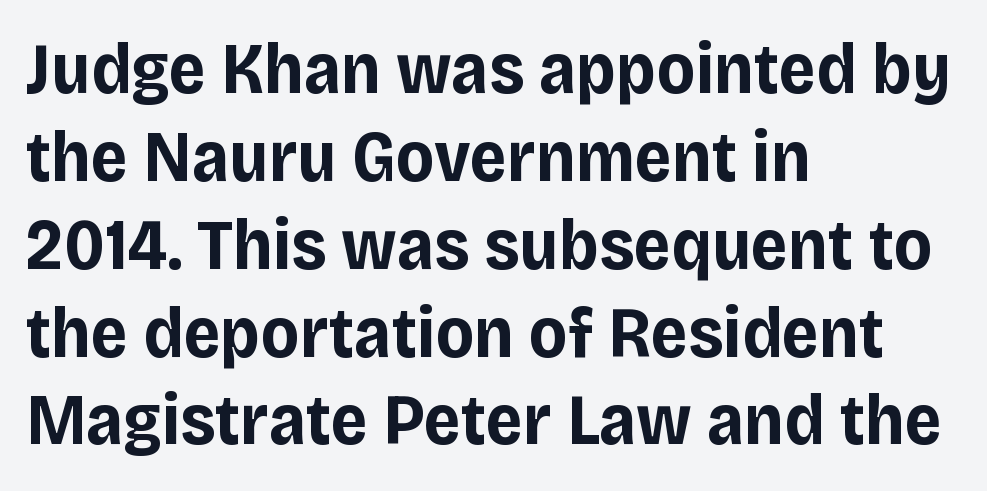
You can tell from the bare stems that sans-serif type was used. A typesetter would call this proportional, since set widths differ per character. These lines keep a tight, regular rhythm from letter to letter. The font is running at its bold setting. This sample uses an upright cut, with every glyph sitting square on the baseline.
